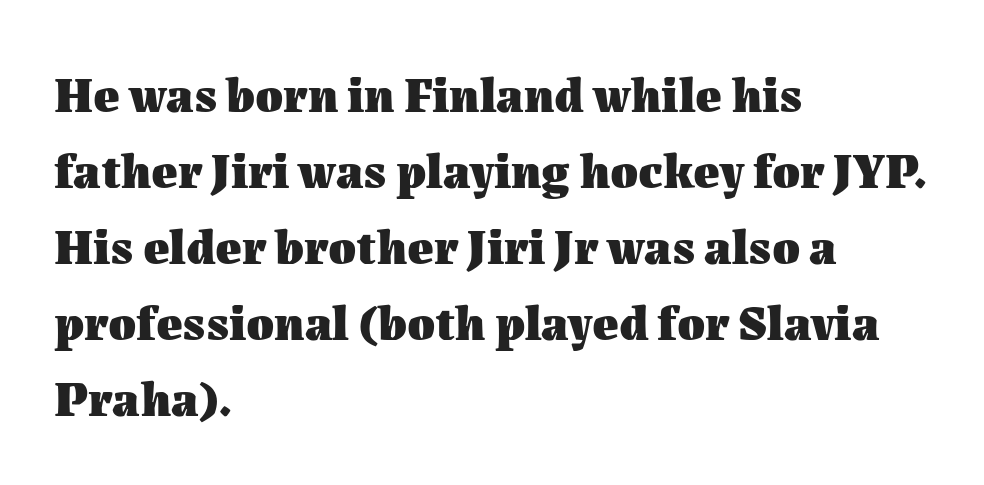
The image shows 50 px heavy type, upright; set left-aligned, normal line spacing (1.52x), normal letter spacing, not underlined; medium stroke contrast and a medium x-height.
